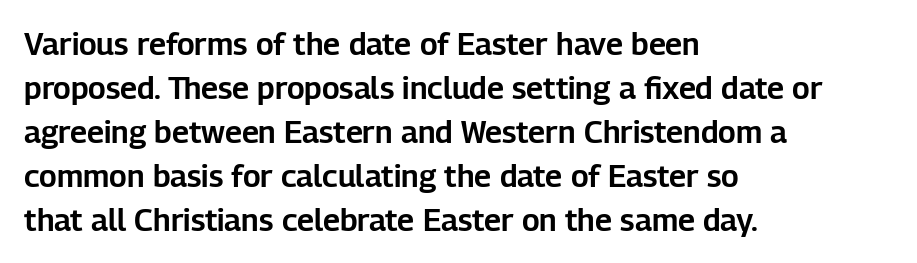
The image shows 31 px sans-serif type, upright; set left-aligned, normal line spacing (1.42x), normal letter spacing, not underlined; low stroke contrast and a medium x-height.
